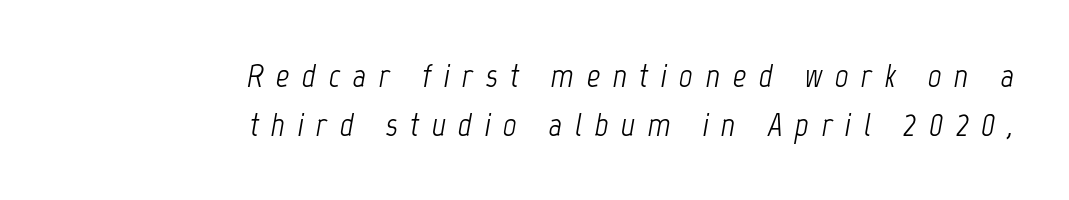
Q: Is the text bold? A: No.
Q: Is the text italic (slanted)? A: Yes, it leans right by about 12 degrees.
Q: Is the text underlined? A: No.
Q: How is the paragraph aligned? A: Right-aligned.
Q: Is the spacing between letters normal or unusually wide? A: Unusually wide.
Q: Is the spacing between lines tight, normal or loose? A: Normal.
Q: Width (condensed, normal, or wide)? A: Condensed.
Q: Stroke contrast? A: Low.
Q: x-height? A: Medium.
Q: Monospaced? A: No.
